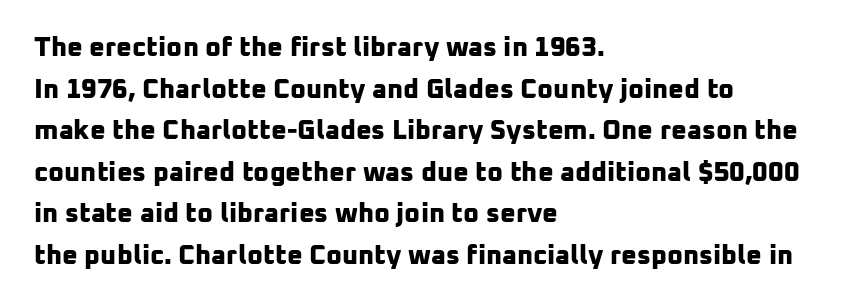
The image shows 27 px bold type; set left-aligned, normal line spacing (1.54x), normal letter spacing, not underlined.
